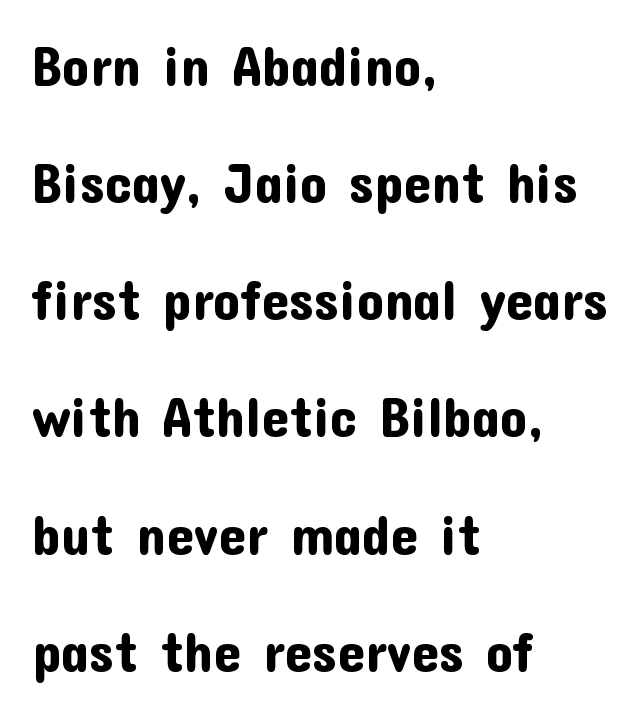
The image shows 55 px sans-serif type, upright; set left-aligned, loose line spacing (2.13x), normal letter spacing, not underlined; low stroke contrast and a medium x-height.
